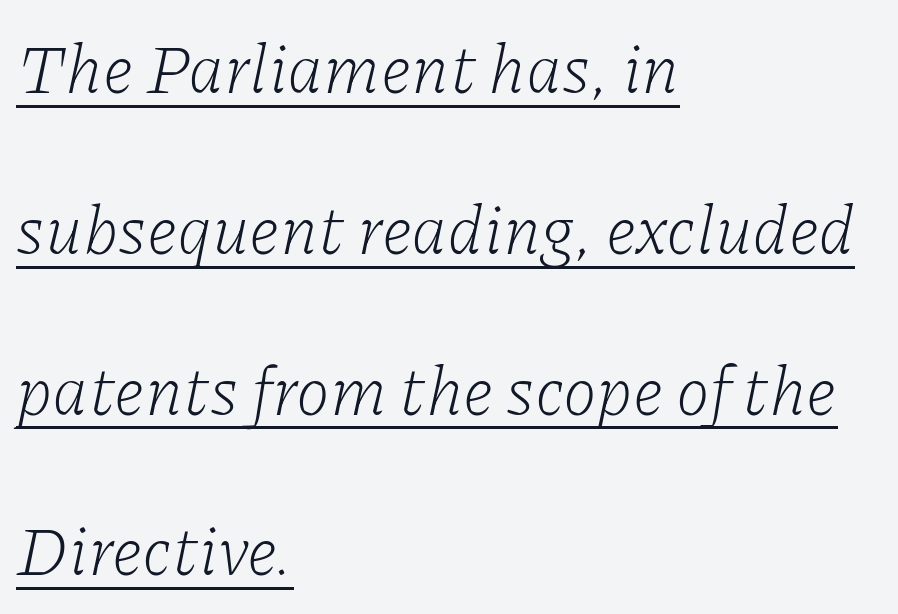
{"serif": "yes", "italic": "yes", "lean": "right", "slant_degrees": 11, "bold": "no", "weight": "light", "width": "normal", "stroke_contrast": "low", "x_height": "medium", "monospaced": "no", "underline": "yes", "align": "left", "line_spacing": "loose", "line_spacing_ratio": 2.33, "letter_spacing": "normal", "letter_spacing_em": 0.0, "glyph_px": 69}
